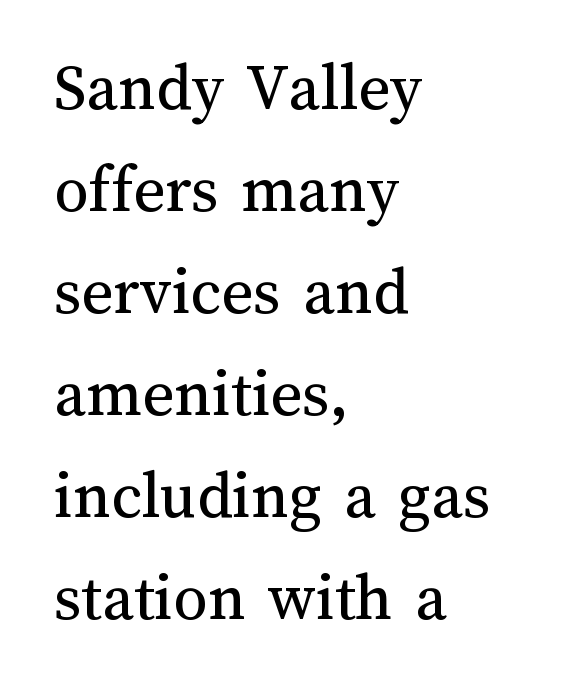
Q: Is the text bold? A: No.
Q: Is the text italic (slanted)? A: No, it is upright.
Q: Is the text underlined? A: No.
Q: How is the paragraph aligned? A: Left-aligned.
Q: Is the spacing between letters normal or unusually wide? A: Normal.
Q: Is the spacing between lines tight, normal or loose? A: Normal.
Q: Width (condensed, normal, or wide)? A: Normal.
Q: Stroke contrast? A: Medium.
Q: x-height? A: Medium.
Q: Monospaced? A: No.
